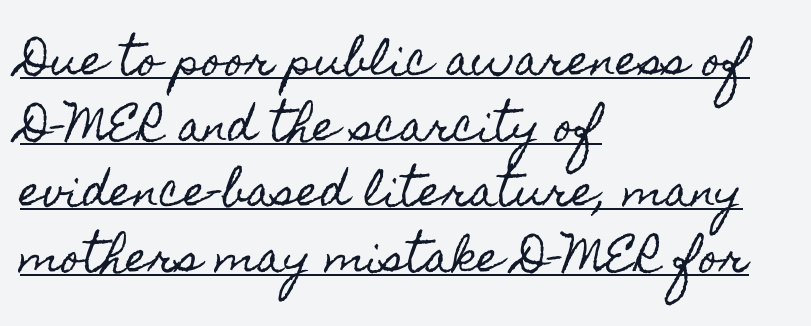
The image shows 41 px condensed type; set left-aligned, normal line spacing (1.6x), normal letter spacing, underlined; a small x-height.
